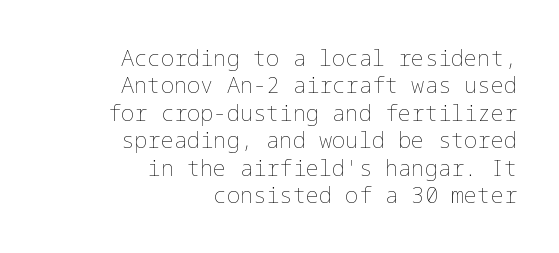
Visually the block forms a straight wall on the right and a jagged coastline on the left. Bare-footed words on every line. Each word holds together tightly as a unit, with standard inter-letter gaps. Students, observe: this is what conventionally led text looks like.
